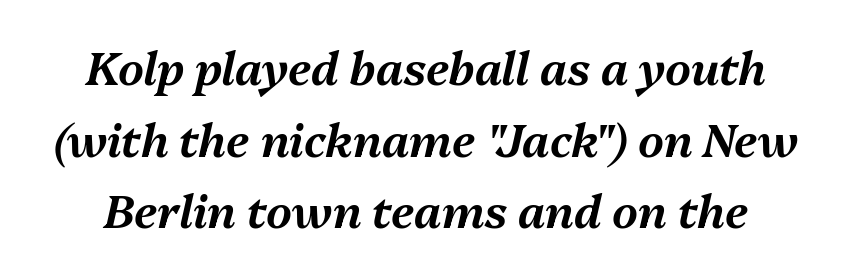
The image shows 45 px text type, italic (leaning right); set normal line spacing (1.59x), normal letter spacing, not underlined; medium stroke contrast and a medium x-height.
